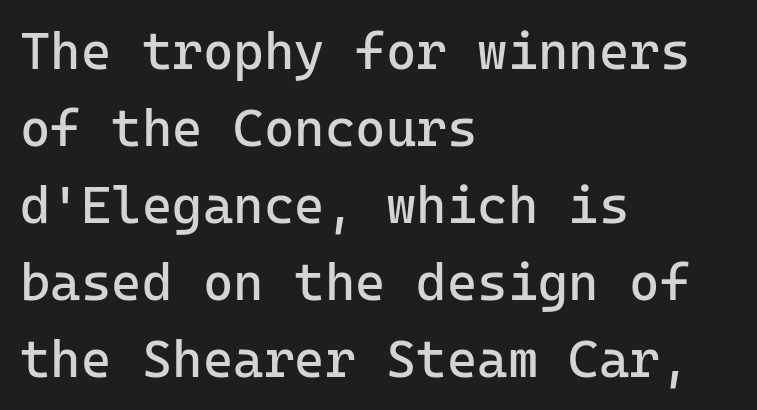
Does the leading feel generous? No, just average. The horizontal fit of the characters is conventional and even. No extra ink here — the face is not bold. Type style note: lacks serifs. Short and long lines alike share a common starting point at left.
